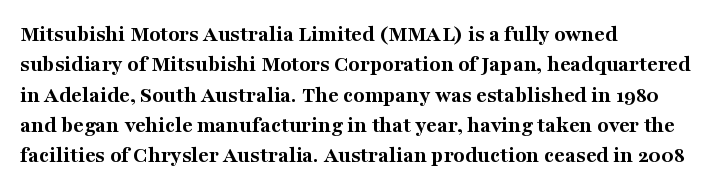
{"italic": "no", "bold": "yes", "underline": "no", "align": "left", "line_spacing": "normal", "line_spacing_ratio": 1.32, "letter_spacing": "normal", "letter_spacing_em": 0.0, "glyph_px": 23}
